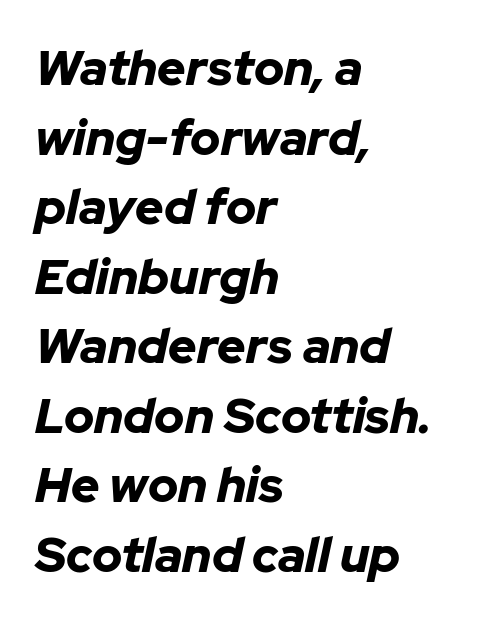
The image shows 49 px bold type, italic (leaning right); set left-aligned, normal line spacing (1.42x), normal letter spacing, not underlined; low stroke contrast and a medium x-height.
